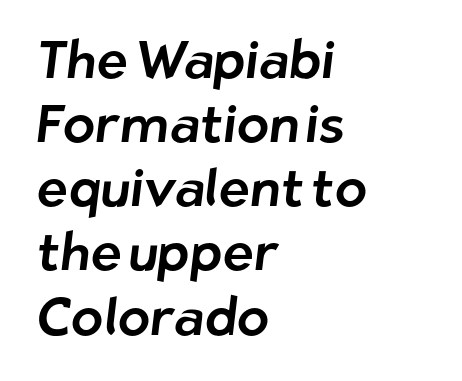
The image shows 53 px sans-serif type; set left-aligned, line spacing 1.21x, normal letter spacing, not underlined; low stroke contrast and a medium x-height.
